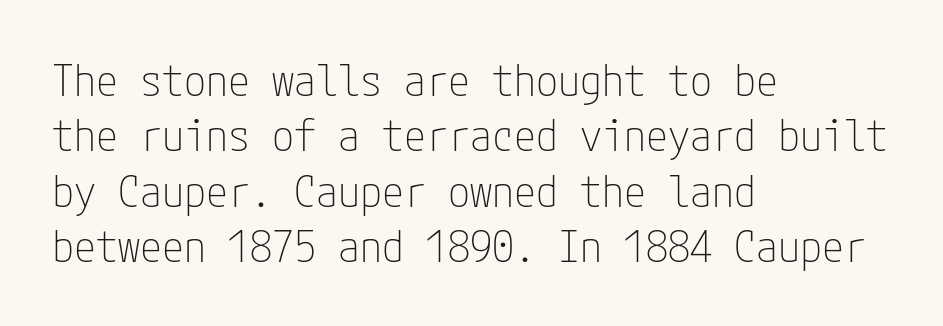
Q: Is the text bold? A: No.
Q: Is the text italic (slanted)? A: No, it is upright.
Q: Is the typeface a serif or a sans-serif typeface? A: Sans-serif.
Q: Is the text underlined? A: No.
Q: How is the paragraph aligned? A: Left-aligned.
Q: Is the spacing between letters normal or unusually wide? A: Normal.
Q: Is the spacing between lines tight, normal or loose? A: Normal.
Q: Width (condensed, normal, or wide)? A: Condensed.
Q: Stroke contrast? A: Low.
Q: x-height? A: Medium.
